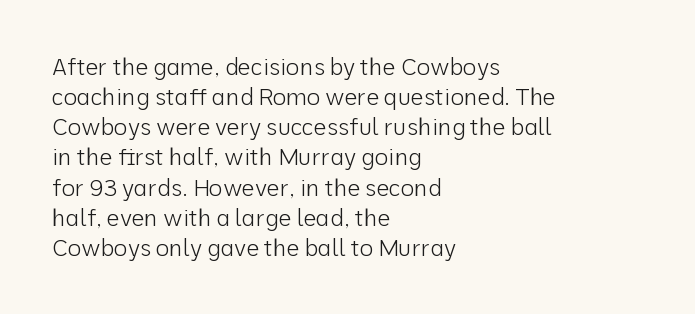
Teacher's note: observe the even left margin — that is flush-left alignment. Does extra space separate the letters? No, they use regular spacing. In terms of posture, this sample is upright. The glyphs are unaccompanied by any horizontal stroke below them. The lines sit at an ordinary, default distance from one another.
